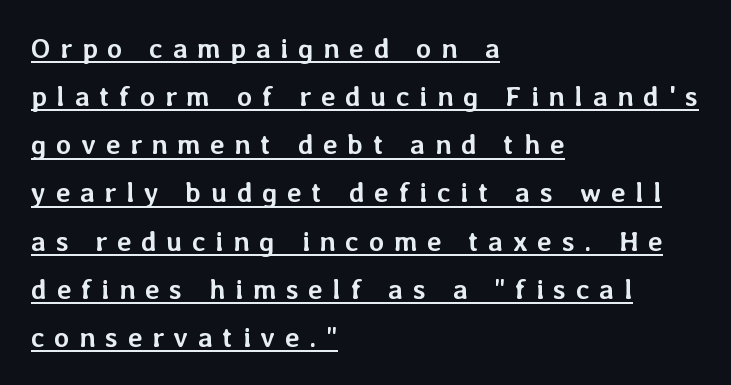
{"italic": "no", "bold": "yes", "weight": "semibold", "width": "normal", "stroke_contrast": "low", "x_height": "medium", "monospaced": "no", "underline": "yes", "align": "left", "line_spacing_ratio": 1.72, "letter_spacing": "wide", "letter_spacing_em": 0.34, "glyph_px": 28}
